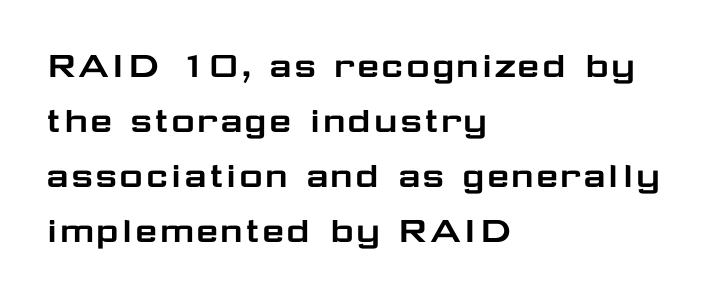
Q: Is the text italic (slanted)? A: No, it is upright.
Q: Is the typeface a serif or a sans-serif typeface? A: Sans-serif.
Q: Is the text underlined? A: No.
Q: How is the paragraph aligned? A: Left-aligned.
Q: Is the spacing between letters normal or unusually wide? A: Normal.
Q: Is the spacing between lines tight, normal or loose? A: Normal.
Q: Width (condensed, normal, or wide)? A: Wide.
Q: Stroke contrast? A: Low.
Q: x-height? A: Medium.
Q: Monospaced? A: No.
